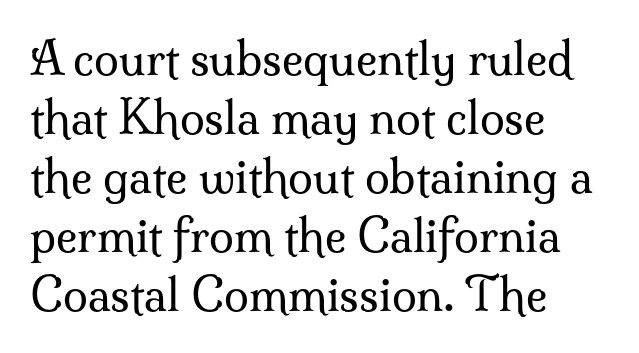
{"serif": "yes", "italic": "no", "bold": "no", "weight": "regular", "width": "normal", "stroke_contrast": "medium", "x_height": "small", "monospaced": "no", "underline": "no", "align": "left", "line_spacing": "normal", "line_spacing_ratio": 1.31, "letter_spacing": "normal", "letter_spacing_em": 0.0, "glyph_px": 45}
